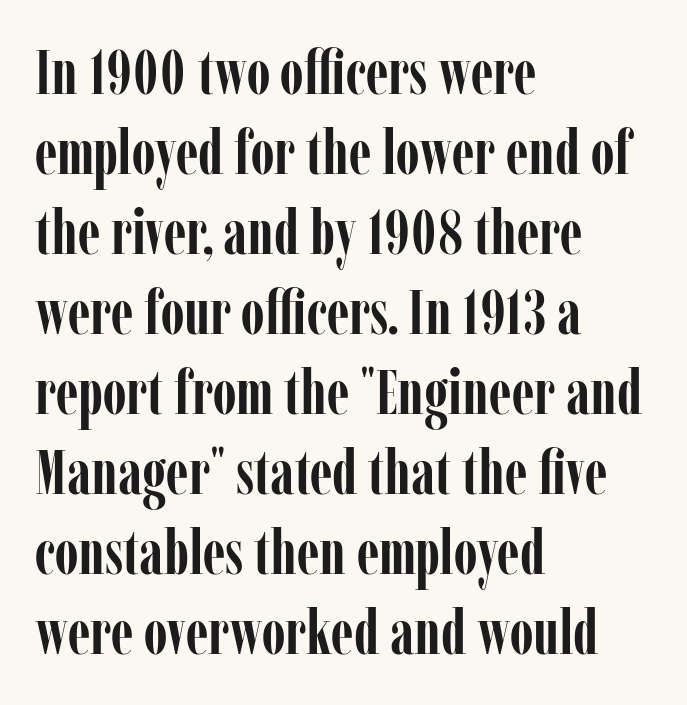
Think of a printed novel: that variable character pitch is what you see here. The characters look thick and weighty, a clear bold. These lines are composed in type with serifs. The line texture is even and compact thanks to regular tracking. The baseline area is clear. Summary of vertical rhythm: regular, with standard interline spacing.
